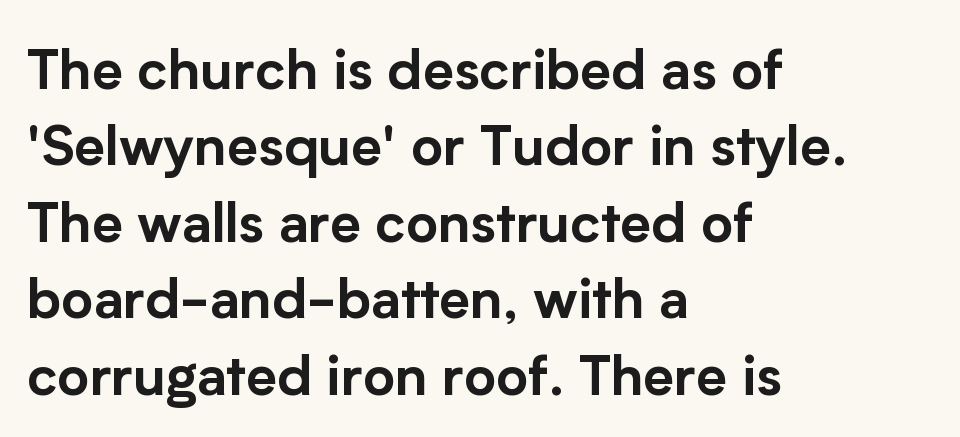
The image shows 55 px sans-serif type, upright; set left-aligned, normal line spacing (1.39x), normal letter spacing, not underlined; low stroke contrast and a medium x-height.
